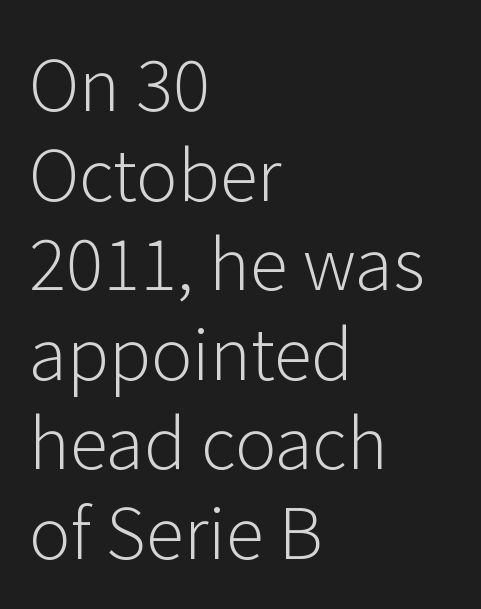
{"serif": "no", "italic": "no", "bold": "no", "weight": "light", "width": "normal", "stroke_contrast": "low", "x_height": "medium", "monospaced": "no", "underline": "no", "align": "left", "line_spacing": "normal", "line_spacing_ratio": 1.28, "letter_spacing": "normal", "letter_spacing_em": 0.0, "glyph_px": 70}
